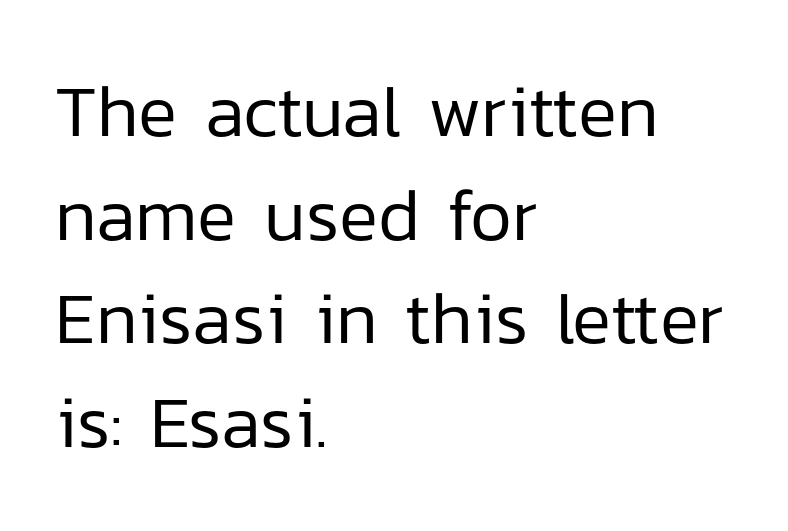
The image shows 73 px regular-weight sans-serif type, upright; set left-aligned, normal line spacing (1.42x), normal letter spacing, not underlined; low stroke contrast and a medium x-height.
